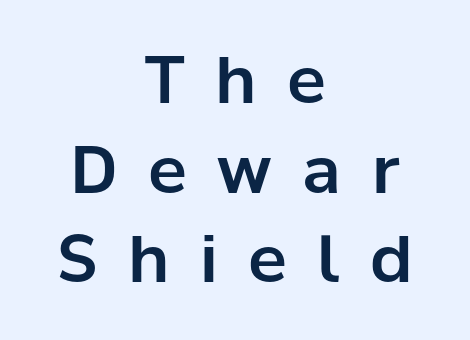
{"serif": "no", "italic": "no", "width": "normal", "stroke_contrast": "low", "x_height": "medium", "monospaced": "no", "underline": "no", "align": "center", "line_spacing": "normal", "line_spacing_ratio": 1.38, "letter_spacing": "wide", "letter_spacing_em": 0.47, "glyph_px": 65}
